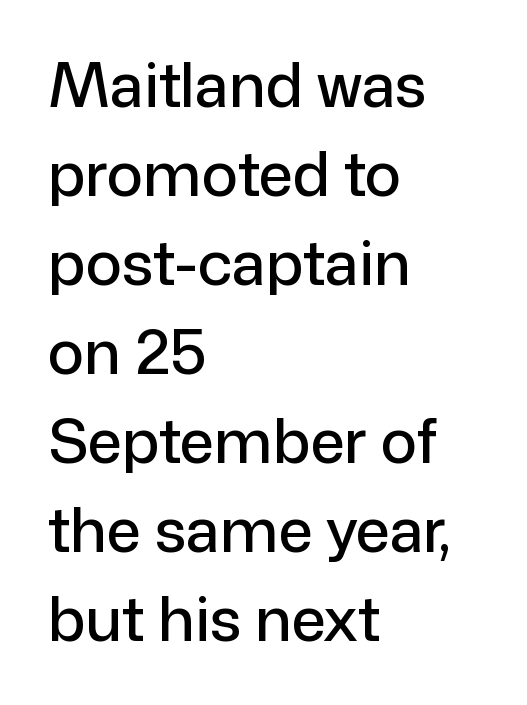
Q: Is the text italic (slanted)? A: No, it is upright.
Q: Is the typeface a serif or a sans-serif typeface? A: Sans-serif.
Q: Is the text underlined? A: No.
Q: How is the paragraph aligned? A: Left-aligned.
Q: Is the spacing between letters normal or unusually wide? A: Normal.
Q: Is the spacing between lines tight, normal or loose? A: Normal.
Q: Width (condensed, normal, or wide)? A: Normal.
Q: Stroke contrast? A: Low.
Q: x-height? A: Medium.
Q: Monospaced? A: No.
